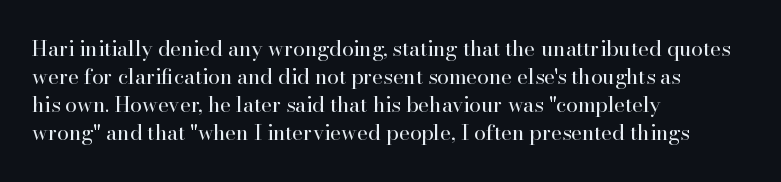
{"italic": "no", "bold": "no", "underline": "no", "align": "left", "line_spacing": "normal", "line_spacing_ratio": 1.34, "letter_spacing": "normal", "letter_spacing_em": 0.0, "glyph_px": 21}
